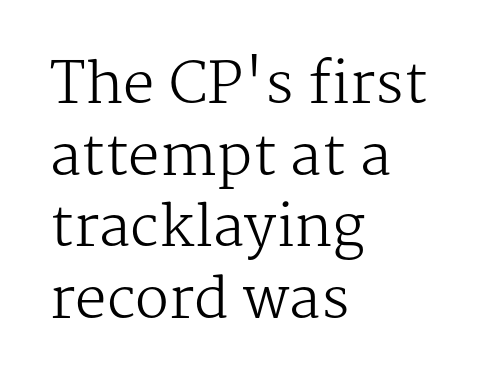
{"serif": "yes", "italic": "no", "bold": "no", "weight": "regular", "width": "normal", "stroke_contrast": "medium", "x_height": "medium", "monospaced": "no", "underline": "no", "align": "left", "line_spacing": "normal", "line_spacing_ratio": 1.28, "letter_spacing": "normal", "letter_spacing_em": 0.0, "glyph_px": 56}
